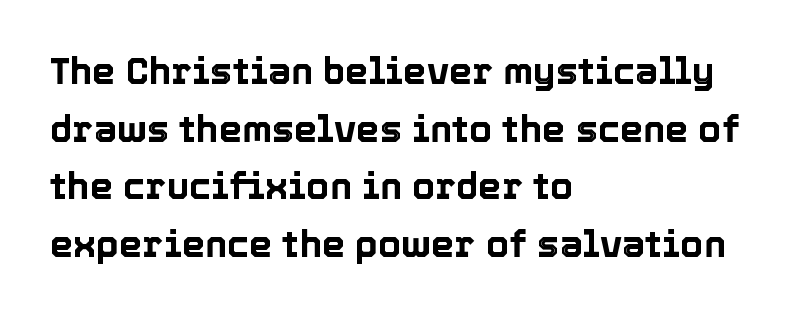
This sample has the flowing, uneven cadence of proportional lettering. Unmarked baselines from the first word to the last. Quick note: not italic, upright. Tracking here is standard; glyphs follow each other at the usual distance. These lines are set flush left with a ragged right edge. How would I describe the line gaps? Plain and ordinary.
